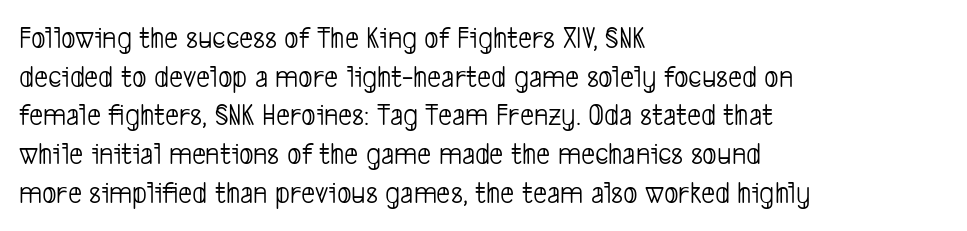
The image shows 31 px light, condensed sans-serif type; set left-aligned, normal line spacing (1.25x), normal letter spacing, not underlined; low stroke contrast and a medium x-height.
